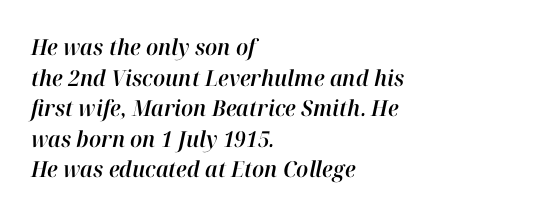
Q: Is the text italic (slanted)? A: Yes, it leans right by about 12 degrees.
Q: Is the text underlined? A: No.
Q: How is the paragraph aligned? A: Left-aligned.
Q: Is the spacing between letters normal or unusually wide? A: Normal.
Q: Is the spacing between lines tight, normal or loose? A: Normal.
